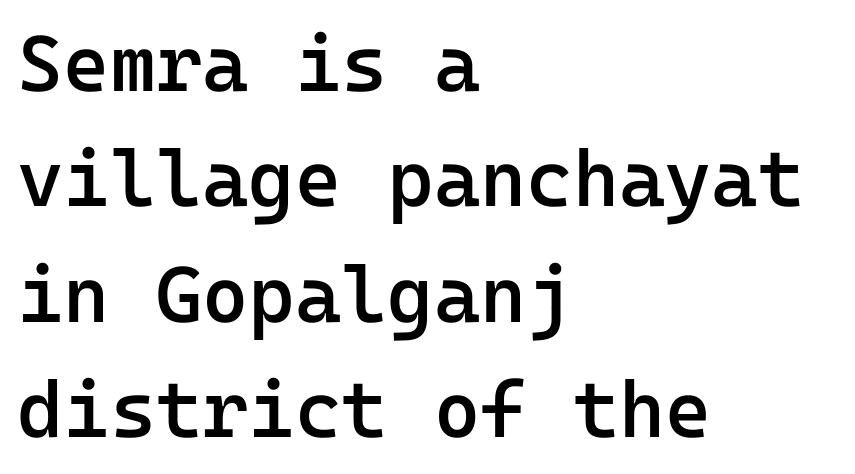
Look at the stroke-to-counter ratio: somewhat heavy, a semibold. Think of a typewriter: that constant character pitch is what you see here. Unmarked baselines from the first word to the last. The characters display no serif detailing; their extremities are plain.
